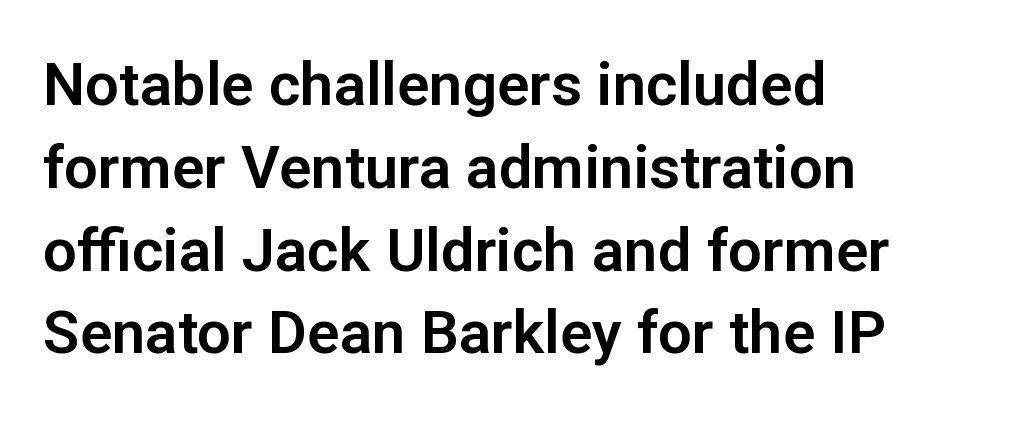
Character widths vary here, with narrow letters taking less room than wide ones. The words here are not underlined. The letters stand straight up with perfectly vertical stems. The rows are spaced the way most documents space them. The compositor pushed each line to the left boundary. There is no visible air inserted between adjacent glyphs.
